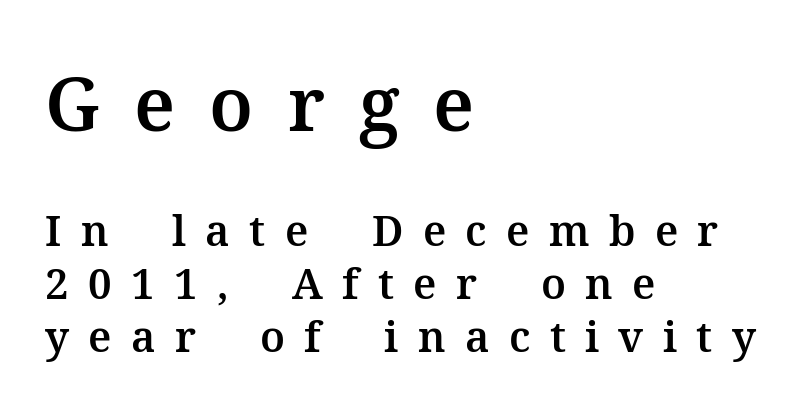
Varying glyph widths throughout — classic text-font behaviour. Examine the stroke ends and you'll spot serifs. The words here are not underlined. Size contrast runs from large at the top to small at the bottom. In CSS terms this would be text-align: left. The lines sit at an ordinary, default distance from one another.
